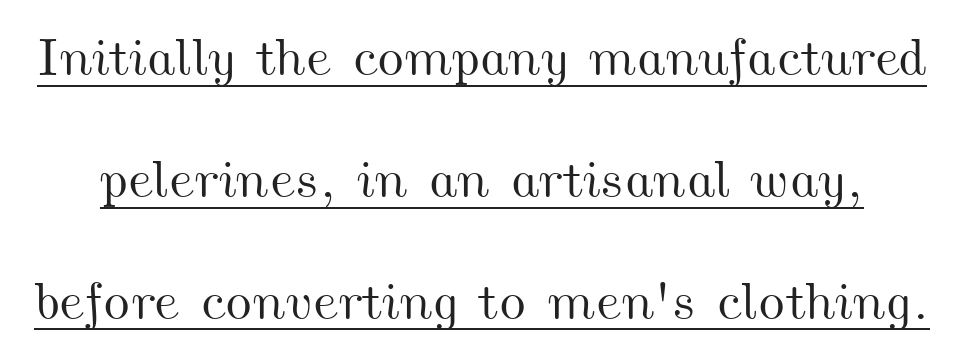
{"width": "wide", "stroke_contrast": "medium", "x_height": "small", "monospaced": "no", "underline": "yes", "line_spacing": "loose", "line_spacing_ratio": 2.3, "letter_spacing": "normal", "letter_spacing_em": 0.0, "glyph_px": 53}
